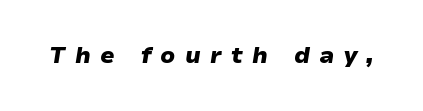
Q: Is the text bold? A: Yes.
Q: Is the text italic (slanted)? A: Yes, it leans right by about 9 degrees.
Q: Is the text underlined? A: No.
Q: Is the spacing between letters normal or unusually wide? A: Unusually wide.
